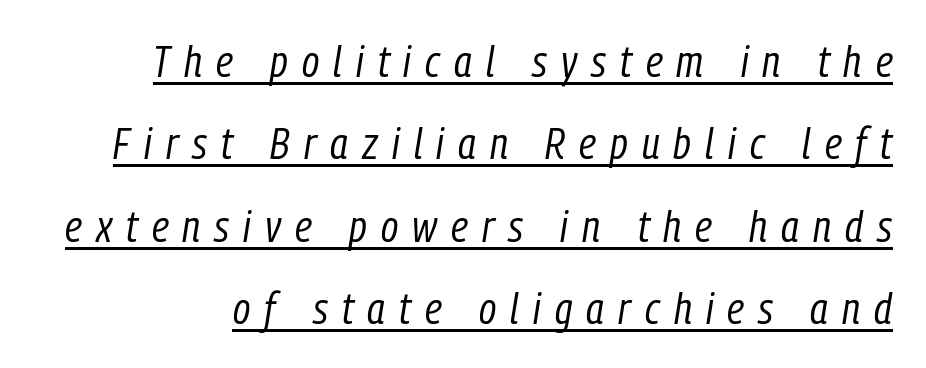
No chunkiness to these letters — they're not bold. Letter spacing: wide. The string is rendered with underlining switched on. You could not count columns in this text — the font is proportionally spaced. Compared with ordinary roman type, these characters are visibly tilted.
